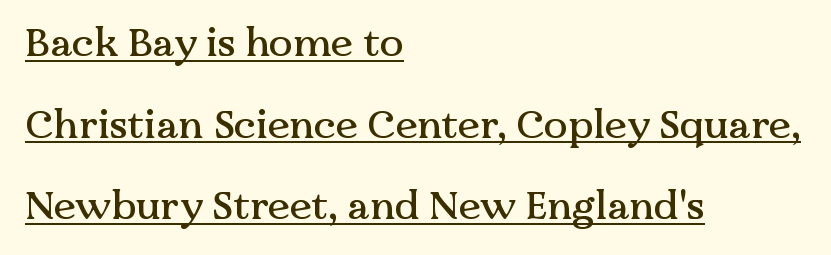
Q: Is the text italic (slanted)? A: No, it is upright.
Q: Is the typeface a serif or a sans-serif typeface? A: Serif.
Q: Is the text underlined? A: Yes.
Q: How is the paragraph aligned? A: Left-aligned.
Q: Is the spacing between letters normal or unusually wide? A: Normal.
Q: Is the spacing between lines tight, normal or loose? A: Loose.
Q: Width (condensed, normal, or wide)? A: Normal.
Q: Stroke contrast? A: Medium.
Q: x-height? A: Medium.
Q: Monospaced? A: No.
